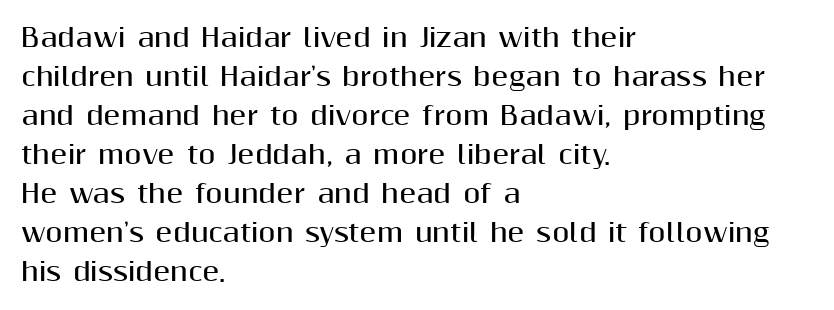
Vertical strokes here are truly vertical. In terms of letterspacing, this is plain default setting. This block has exactly the height ordinary leading produces. Pretty heavy lettering here — definitely bold.
